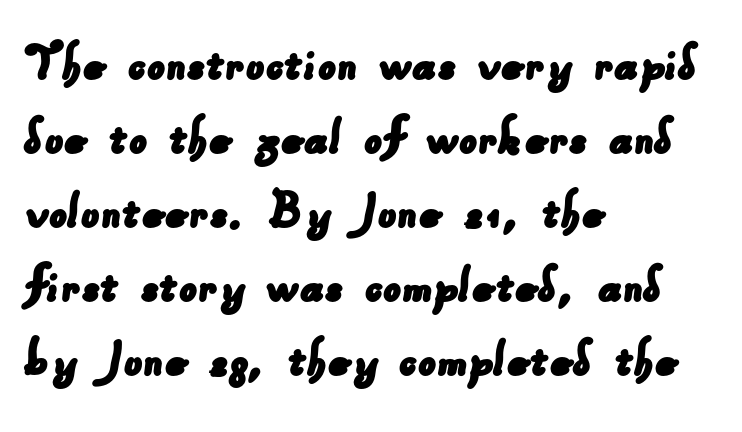
Regular leading. Here the glyphs are tracked normally, forming tight word shapes. The text was rendered using a sans face with plain stroke endings. Where is the straight margin? On the left. You could not count columns in this text — the font is proportionally spaced. Glance below the letters and you will spot only blank space.
